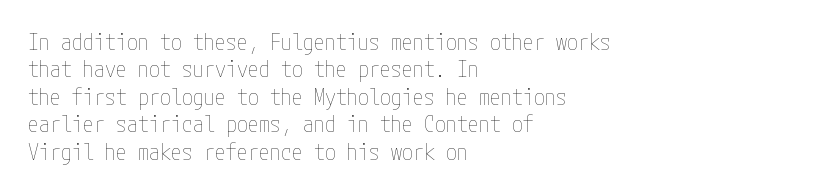
Q: Is the text bold? A: No.
Q: Is the text italic (slanted)? A: No, it is upright.
Q: Is the text underlined? A: No.
Q: How is the paragraph aligned? A: Left-aligned.
Q: Is the spacing between letters normal or unusually wide? A: Normal.
Q: Is the spacing between lines tight, normal or loose? A: Normal.
